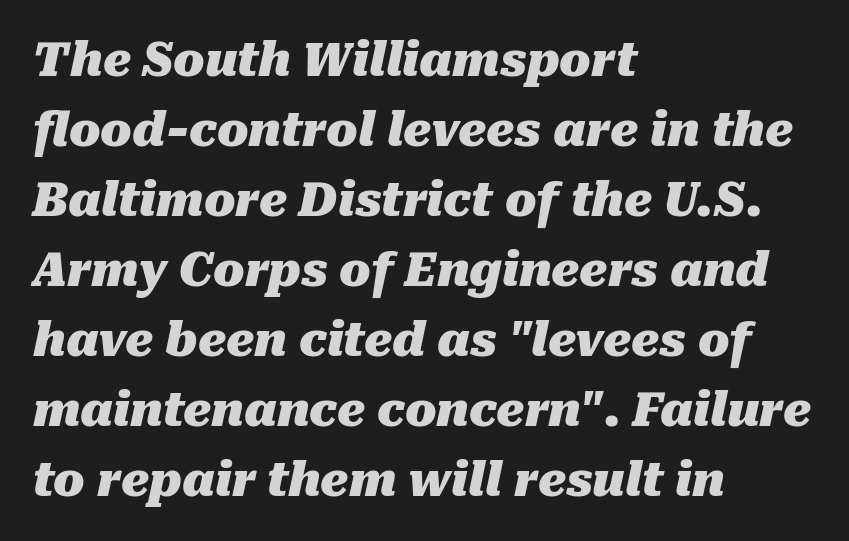
{"italic": "yes", "lean": "right", "slant_degrees": 10, "bold": "yes", "weight": "heavy", "width": "normal", "stroke_contrast": "medium", "x_height": "medium", "monospaced": "no", "underline": "no", "align": "left", "line_spacing": "normal", "line_spacing_ratio": 1.52, "letter_spacing": "normal", "letter_spacing_em": 0.0, "glyph_px": 46}
